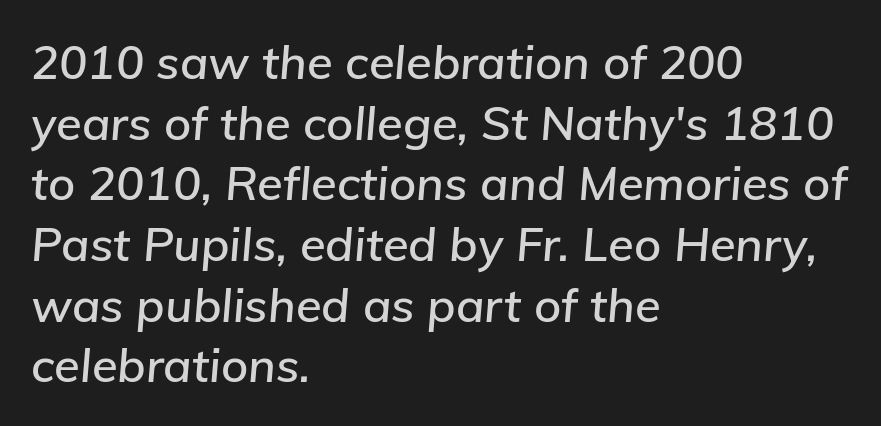
Q: Is the text italic (slanted)? A: Yes, it leans right by about 5 degrees.
Q: Is the text underlined? A: No.
Q: How is the paragraph aligned? A: Left-aligned.
Q: Is the spacing between letters normal or unusually wide? A: Normal.
Q: Is the spacing between lines tight, normal or loose? A: Normal.
Q: Width (condensed, normal, or wide)? A: Normal.
Q: Stroke contrast? A: Low.
Q: x-height? A: Medium.
Q: Monospaced? A: No.
